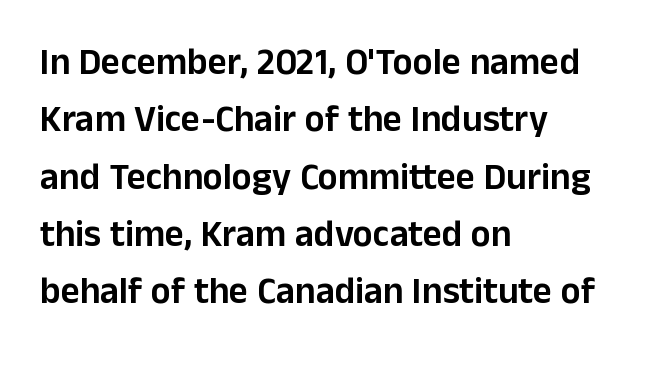
The image shows 37 px sans-serif type, upright; set left-aligned, normal line spacing (1.55x), normal letter spacing, not underlined; low stroke contrast and a medium x-height.
